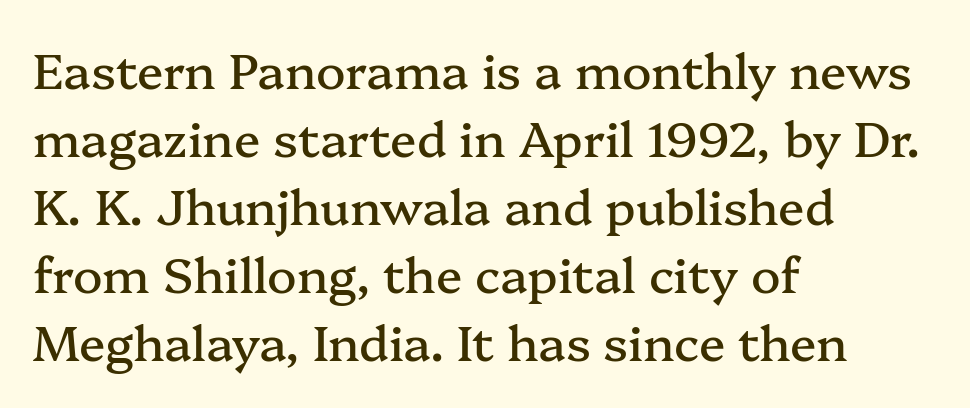
Q: Is the text italic (slanted)? A: No, it is upright.
Q: Is the typeface a serif or a sans-serif typeface? A: Serif.
Q: Is the text underlined? A: No.
Q: How is the paragraph aligned? A: Left-aligned.
Q: Is the spacing between letters normal or unusually wide? A: Normal.
Q: Is the spacing between lines tight, normal or loose? A: Normal.
Q: Width (condensed, normal, or wide)? A: Normal.
Q: Stroke contrast? A: Medium.
Q: x-height? A: Medium.
Q: Monospaced? A: No.
